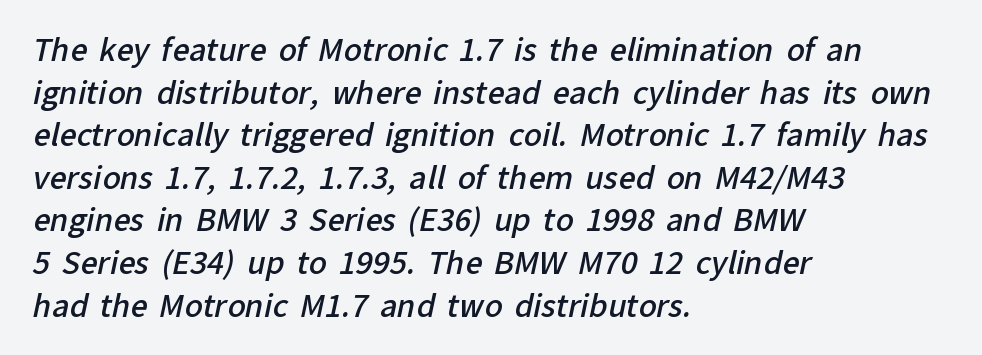
{"serif": "no", "bold": "semi", "weight": "semibold", "width": "normal", "stroke_contrast": "low", "x_height": "medium", "monospaced": "no", "underline": "no", "align": "left", "line_spacing": "normal", "line_spacing_ratio": 1.42, "letter_spacing": "normal", "letter_spacing_em": 0.0, "glyph_px": 30}
